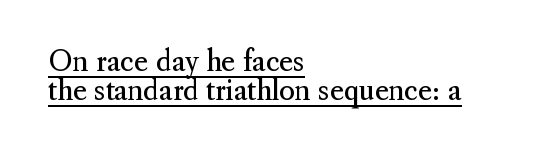
Stroke mass is kept to a normal reading level or below. The text block is weighted toward the left margin, trailing off unevenly rightward. Emphasis is given by a line drawn under the lettering. It's the straight-up-and-down kind of type. These lines keep a tight, regular rhythm from letter to letter.
